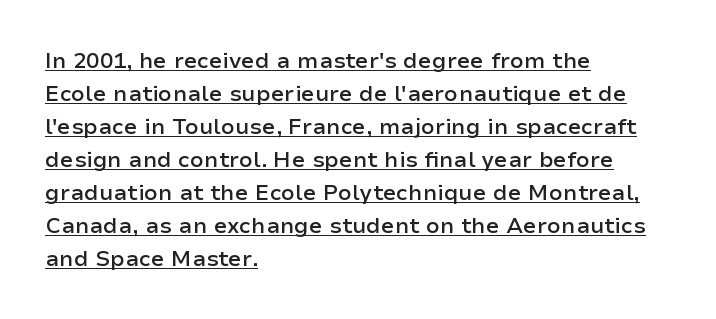
These lines stack with their left ends in a neat column. Honestly, the underline is the first thing you notice here. In terms of posture, this sample is upright. Notice how descenders clear the ascenders below comfortably — that's standard leading.
